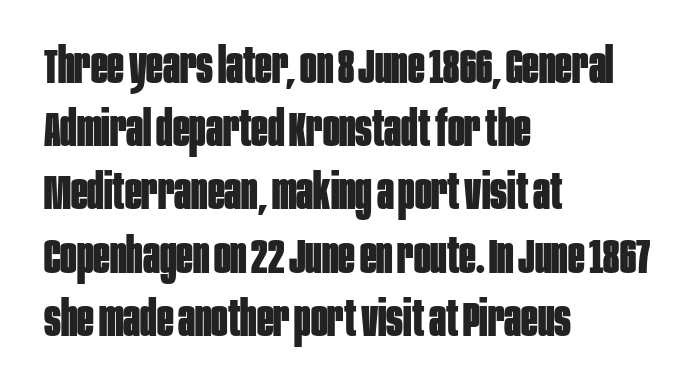
The image shows 49 px bold, condensed sans-serif type, upright; set left-aligned, normal line spacing (1.29x), normal letter spacing, not underlined; low stroke contrast and a large x-height.
